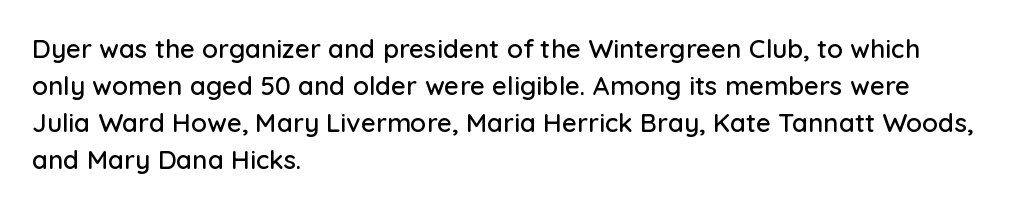
Inter-character spacing is left at the font's built-in metrics. Bare-footed words on every line. Every stem runs plumb, perpendicular to the baseline. Line spacing here is normal. Every row of glyphs begins at an identical x-position on the left.
